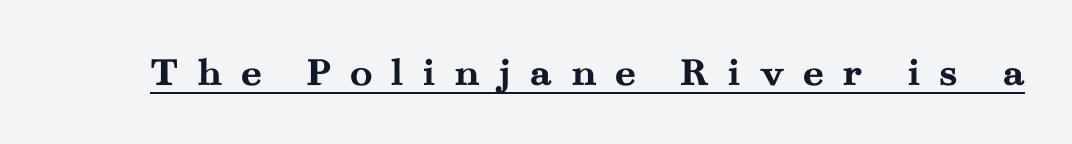
{"serif": "yes", "italic": "no", "bold": "yes", "weight": "semibold", "width": "wide", "stroke_contrast": "medium", "x_height": "small", "monospaced": "no", "underline": "yes", "letter_spacing": "wide", "letter_spacing_em": 0.42, "glyph_px": 42}
